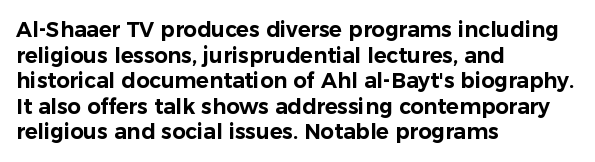
Q: Is the text italic (slanted)? A: No, it is upright.
Q: Is the text underlined? A: No.
Q: How is the paragraph aligned? A: Left-aligned.
Q: Is the spacing between letters normal or unusually wide? A: Normal.
